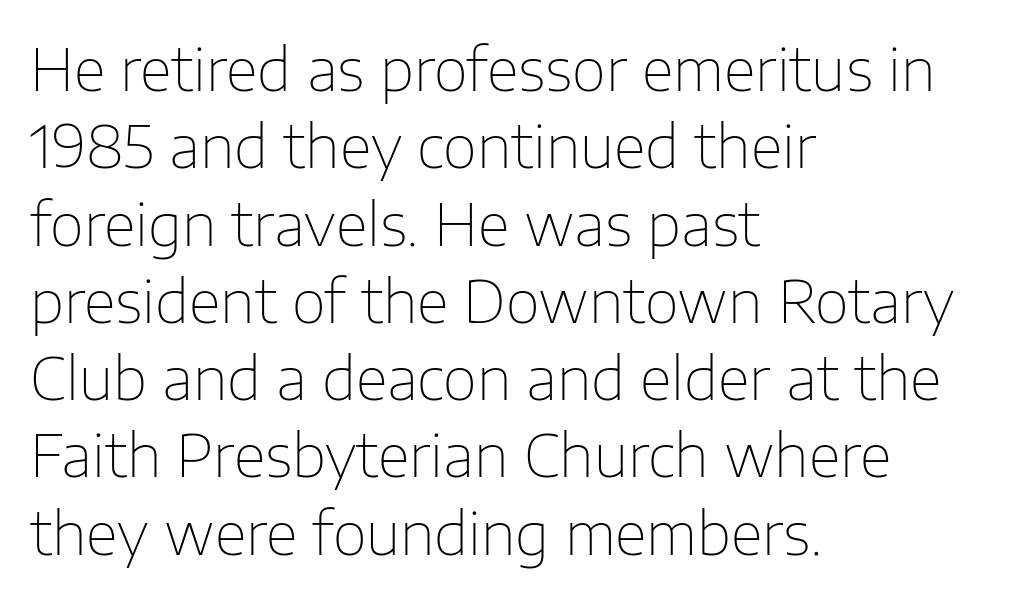
{"serif": "no", "italic": "no", "bold": "no", "weight": "thin", "width": "normal", "stroke_contrast": "low", "x_height": "medium", "monospaced": "no", "underline": "no", "align": "left", "line_spacing": "normal", "line_spacing_ratio": 1.31, "letter_spacing": "normal", "letter_spacing_em": 0.0, "glyph_px": 59}
